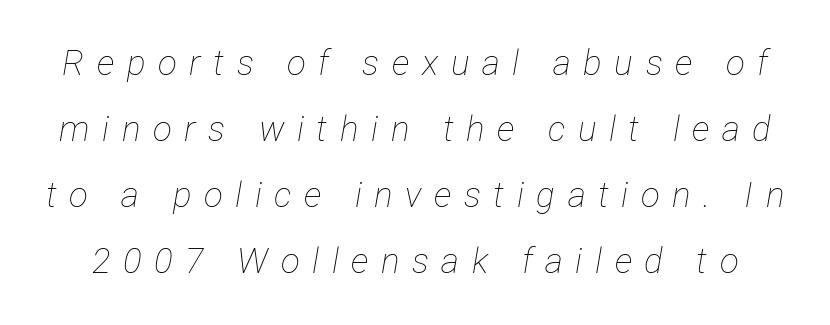
The image shows 35 px thin, condensed type, italic (leaning right); set line spacing 1.89x, unusually wide letter spacing (+0.36 em), not underlined; low stroke contrast and a medium x-height.
